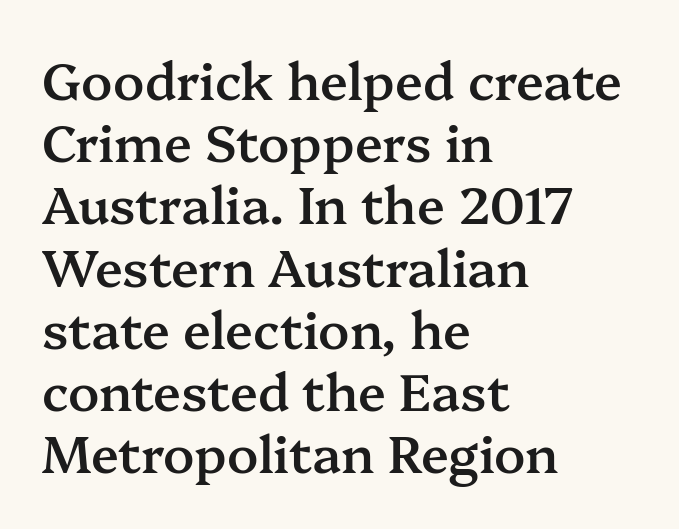
The image shows 51 px semibold serif type, upright; set left-aligned, line spacing 1.22x, normal letter spacing, not underlined; medium stroke contrast and a medium x-height.
